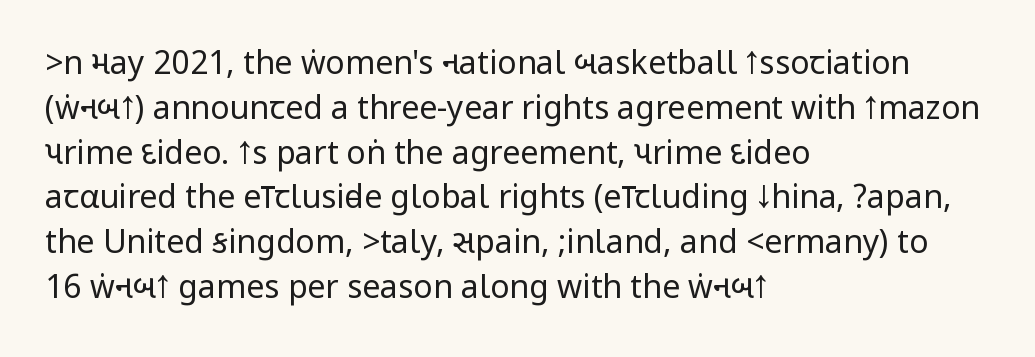
The image shows 32 px regular-weight, condensed sans-serif type, upright; set left-aligned, normal line spacing (1.4x), normal letter spacing, not underlined; low stroke contrast.
